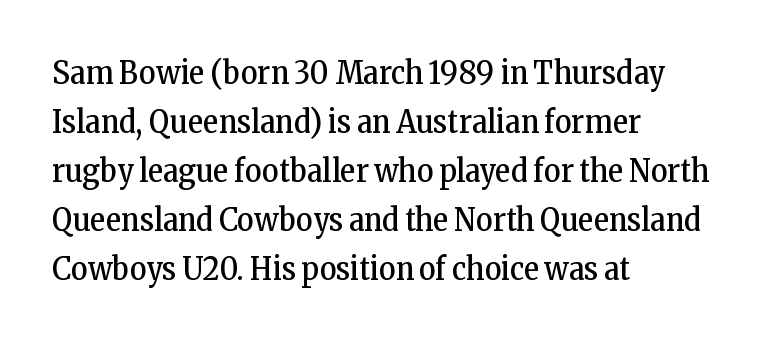
The image shows 32 px regular-weight, condensed serif type, upright; set left-aligned, normal line spacing (1.53x), normal letter spacing, not underlined; low stroke contrast and a medium x-height.
